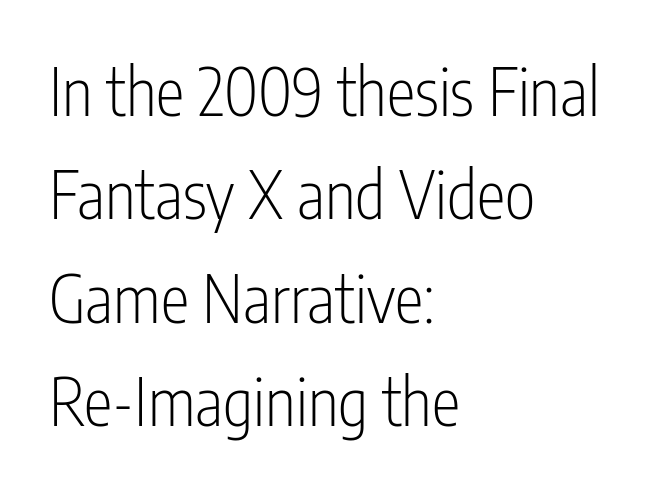
{"serif": "no", "italic": "no", "bold": "no", "weight": "light", "width": "condensed", "stroke_contrast": "low", "x_height": "medium", "monospaced": "no", "underline": "no", "align": "left", "line_spacing": "normal", "line_spacing_ratio": 1.59, "letter_spacing": "normal", "letter_spacing_em": 0.0, "glyph_px": 65}
